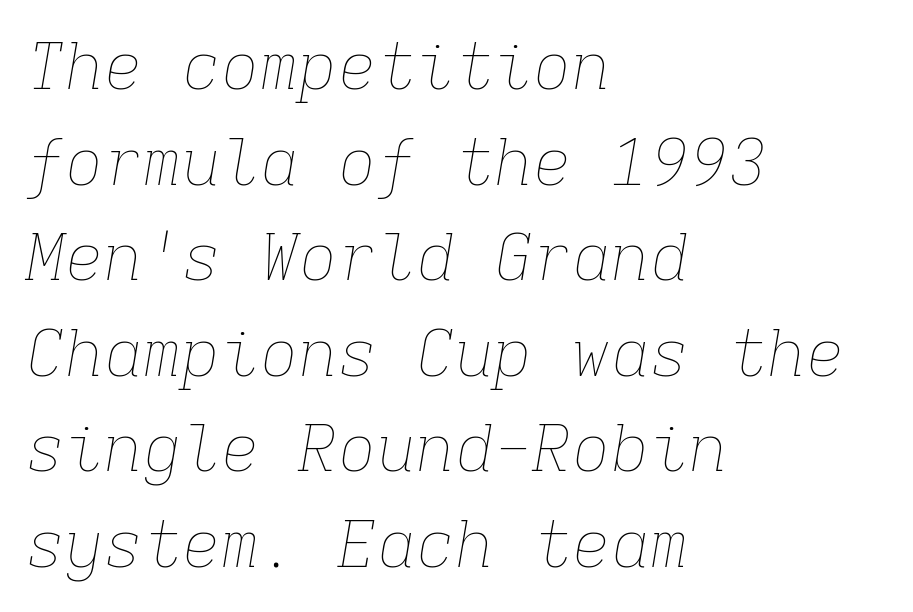
Q: Is the text bold? A: No.
Q: Is the text italic (slanted)? A: Yes, it leans right by about 9 degrees.
Q: Is the text underlined? A: No.
Q: How is the paragraph aligned? A: Left-aligned.
Q: Is the spacing between letters normal or unusually wide? A: Normal.
Q: Is the spacing between lines tight, normal or loose? A: Normal.
Q: Width (condensed, normal, or wide)? A: Normal.
Q: Stroke contrast? A: Low.
Q: x-height? A: Medium.
Q: Monospaced? A: Yes.
